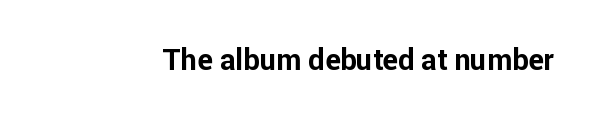
Q: Is the text bold? A: Yes.
Q: Is the text italic (slanted)? A: No, it is upright.
Q: Is the typeface a serif or a sans-serif typeface? A: Sans-serif.
Q: Is the text underlined? A: No.
Q: Is the spacing between letters normal or unusually wide? A: Normal.
Q: Width (condensed, normal, or wide)? A: Normal.
Q: Stroke contrast? A: Low.
Q: x-height? A: Medium.
Q: Monospaced? A: No.
